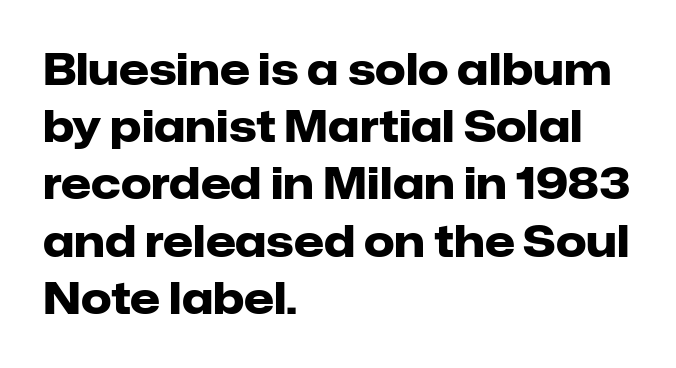
Q: Is the text bold? A: Yes.
Q: Is the text italic (slanted)? A: No, it is upright.
Q: Is the typeface a serif or a sans-serif typeface? A: Sans-serif.
Q: Is the text underlined? A: No.
Q: How is the paragraph aligned? A: Left-aligned.
Q: Is the spacing between letters normal or unusually wide? A: Normal.
Q: Is the spacing between lines tight, normal or loose? A: Normal.
Q: Width (condensed, normal, or wide)? A: Normal.
Q: Stroke contrast? A: Low.
Q: x-height? A: Medium.
Q: Monospaced? A: No.
